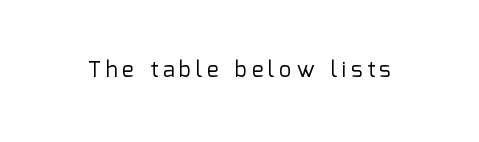
{"italic": "no", "bold": "no", "underline": "no", "letter_spacing": "wide", "letter_spacing_em": 0.21, "glyph_px": 22}
